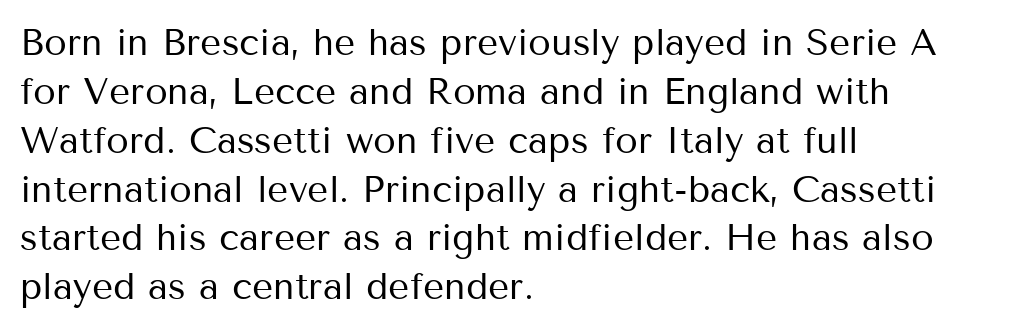
{"serif": "no", "italic": "no", "bold": "no", "weight": "regular", "width": "normal", "stroke_contrast": "medium", "x_height": "medium", "monospaced": "no", "underline": "no", "align": "left", "line_spacing": "normal", "line_spacing_ratio": 1.32, "letter_spacing": "normal", "letter_spacing_em": 0.0, "glyph_px": 37}
